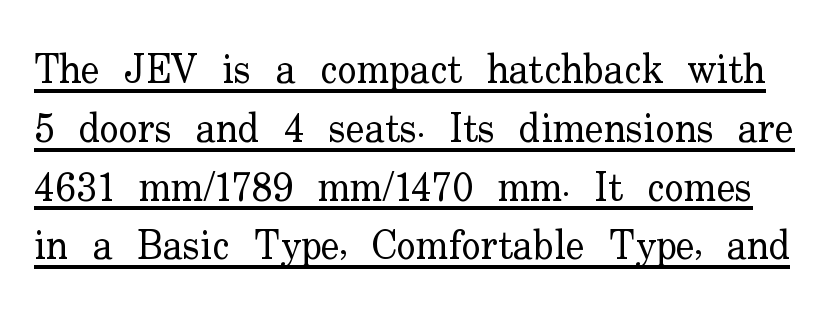
{"serif": "yes", "italic": "no", "bold": "no", "weight": "regular", "width": "normal", "stroke_contrast": "low", "x_height": "small", "monospaced": "no", "underline": "yes", "line_spacing": "normal", "line_spacing_ratio": 1.47, "letter_spacing": "normal", "letter_spacing_em": 0.0, "glyph_px": 40}
